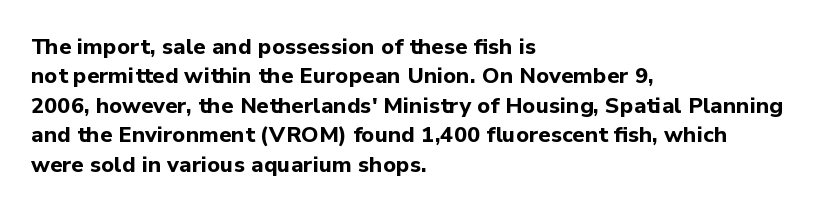
The vertical gap from one line to the next is medium. The rendering uses a bold face; every stroke is thick and dark. When letters stand straight like this, we call the style roman or upright. A typesetter would call this zero additional tracking.
